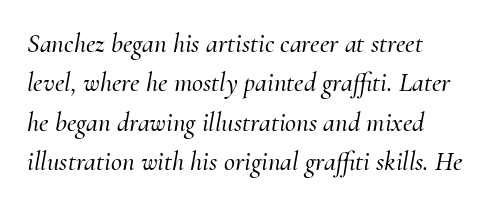
{"italic": "yes", "lean": "right", "slant_degrees": 10, "underline": "no", "align": "left", "line_spacing": "normal", "line_spacing_ratio": 1.46, "letter_spacing": "normal", "letter_spacing_em": 0.0, "glyph_px": 27}
